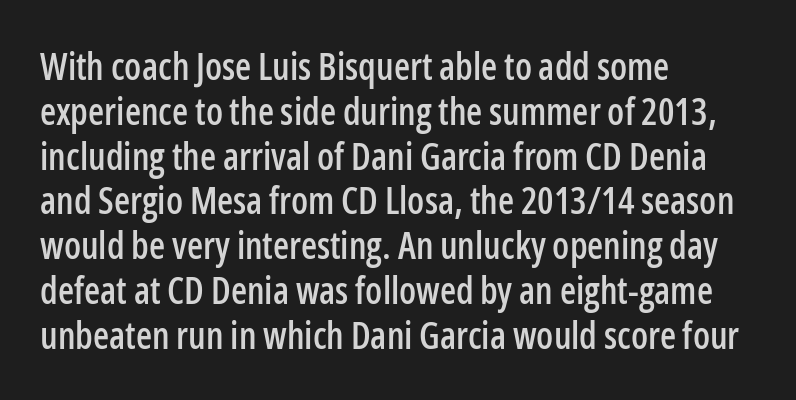
{"serif": "no", "italic": "no", "width": "condensed", "stroke_contrast": "low", "x_height": "medium", "monospaced": "no", "underline": "no", "align": "left", "line_spacing_ratio": 1.21, "letter_spacing": "normal", "letter_spacing_em": 0.0, "glyph_px": 37}
